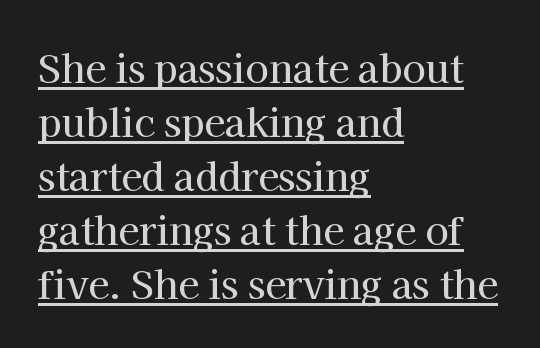
Q: Is the text italic (slanted)? A: No, it is upright.
Q: Is the typeface a serif or a sans-serif typeface? A: Serif.
Q: Is the text underlined? A: Yes.
Q: How is the paragraph aligned? A: Left-aligned.
Q: Is the spacing between letters normal or unusually wide? A: Normal.
Q: Is the spacing between lines tight, normal or loose? A: Normal.
Q: Width (condensed, normal, or wide)? A: Normal.
Q: Stroke contrast? A: High.
Q: x-height? A: Medium.
Q: Monospaced? A: No.
